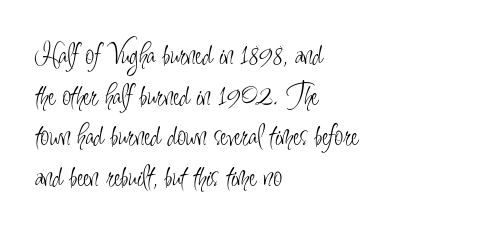
Q: Is the text bold? A: No.
Q: Is the typeface a serif or a sans-serif typeface? A: Sans-serif.
Q: Is the text underlined? A: No.
Q: How is the paragraph aligned? A: Left-aligned.
Q: Is the spacing between letters normal or unusually wide? A: Normal.
Q: Is the spacing between lines tight, normal or loose? A: Normal.
Q: Width (condensed, normal, or wide)? A: Condensed.
Q: Stroke contrast? A: Low.
Q: x-height? A: Small.
Q: Monospaced? A: No.
